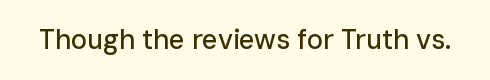
This rendering leaves character spacing at its baseline value. Has an underline been added? It has not. No italicization has been applied; the sample stays upright.
